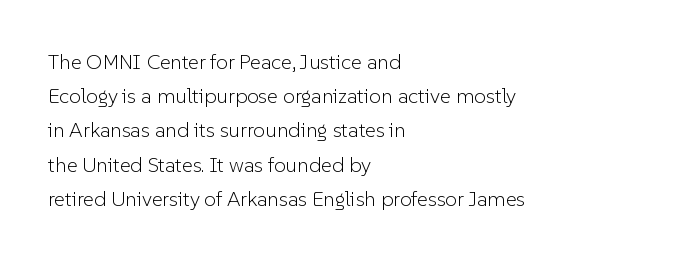
Q: Is the text bold? A: No.
Q: Is the text italic (slanted)? A: No, it is upright.
Q: Is the text underlined? A: No.
Q: How is the paragraph aligned? A: Left-aligned.
Q: Is the spacing between letters normal or unusually wide? A: Normal.
Q: Is the spacing between lines tight, normal or loose? A: Normal.
